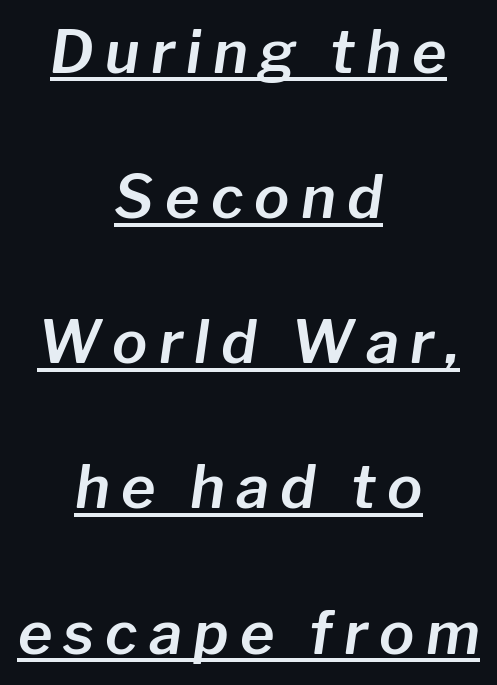
The image shows 59 px text type, italic (leaning right); set centered, loose line spacing (2.46x), underlined; low stroke contrast and a medium x-height.
